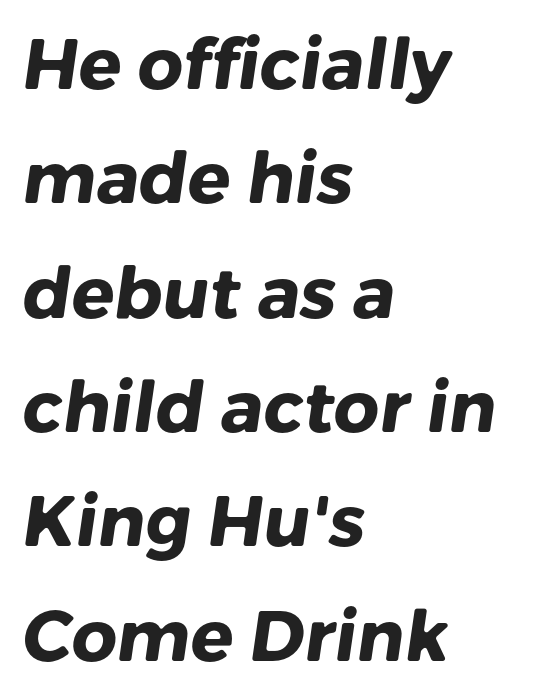
The image shows 71 px heavy sans-serif type; set left-aligned, normal line spacing (1.61x), normal letter spacing, not underlined; low stroke contrast and a medium x-height.
